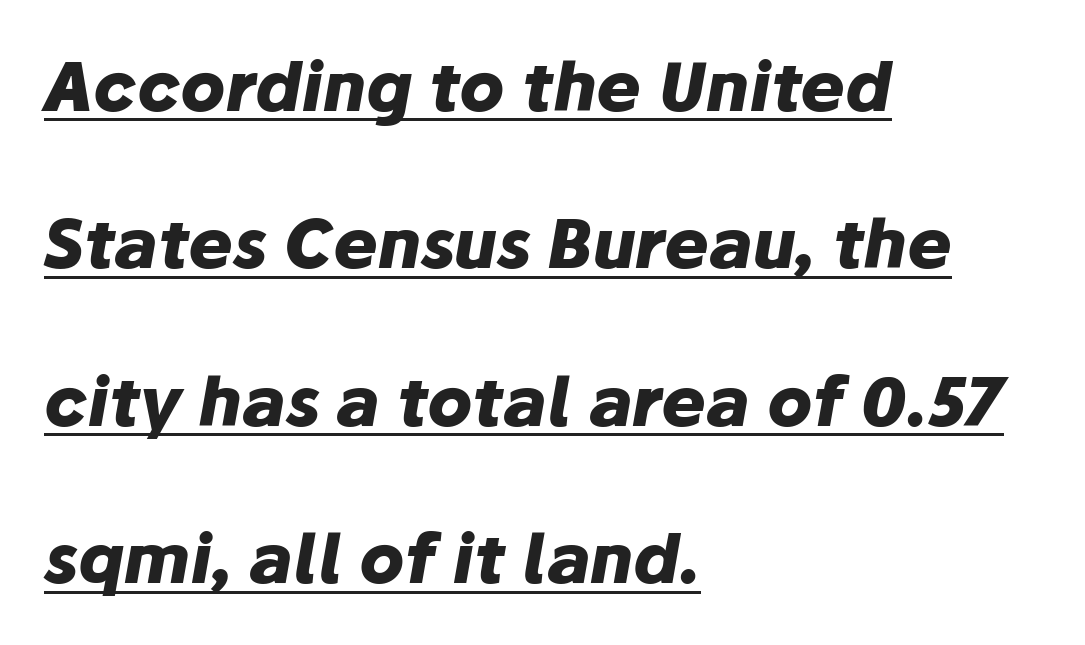
Style check: oblique. The letters advance in unequal steps, a hallmark of proportional type. Every row of glyphs begins at an identical x-position on the left. Rows of type keep a wide berth in the vertical direction. The strokes are fattened all the way to bold. The lettering is marked with a stroke running underneath it.
